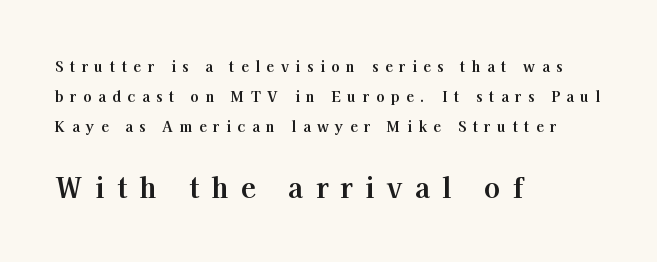
Q: Is the text bold? A: Yes.
Q: Is the text italic (slanted)? A: No, it is upright.
Q: Is the text underlined? A: No.
Q: How is the paragraph aligned? A: Left-aligned.
Q: Is the spacing between letters normal or unusually wide? A: Unusually wide.
Q: Is the spacing between lines tight, normal or loose? A: Loose.
Q: Which block of text is set in a larger size, the first (top) or the second (bottom)? A: The second (bottom) one.
